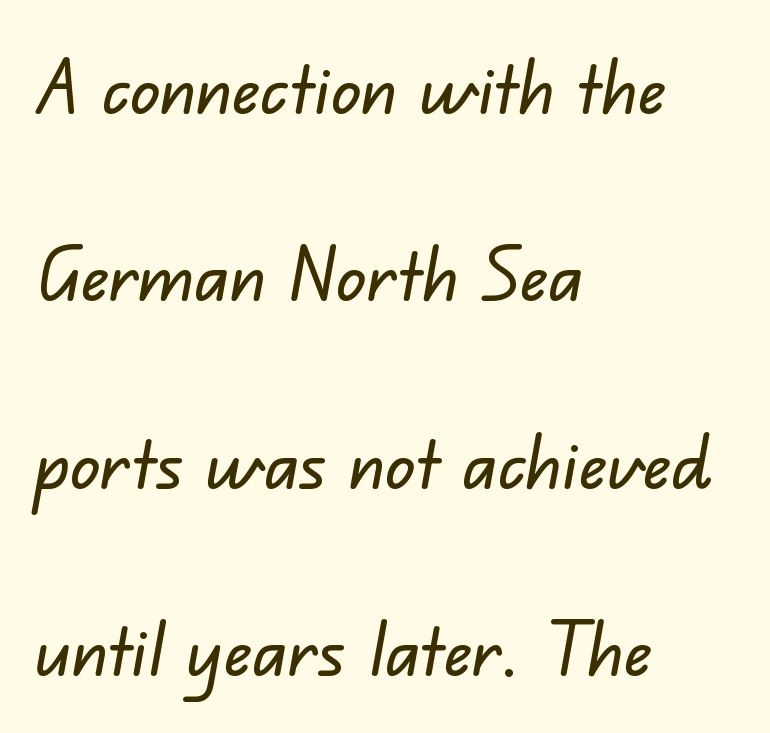
The image shows 75 px sans-serif type; set left-aligned, loose line spacing (2.5x), normal letter spacing, not underlined; low stroke contrast and a small x-height.
